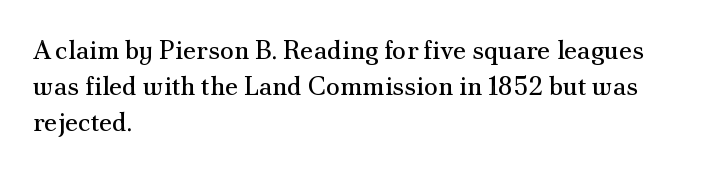
Q: Is the text bold? A: No.
Q: Is the text italic (slanted)? A: No, it is upright.
Q: Is the text underlined? A: No.
Q: How is the paragraph aligned? A: Left-aligned.
Q: Is the spacing between letters normal or unusually wide? A: Normal.
Q: Is the spacing between lines tight, normal or loose? A: Normal.
